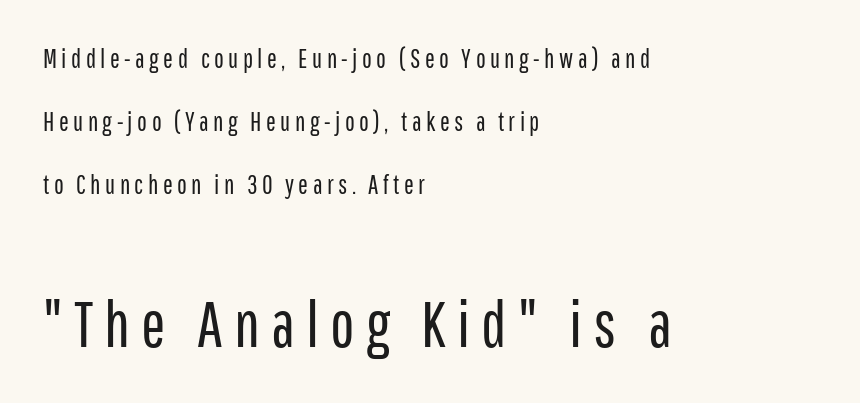
Q: Is the text bold? A: No.
Q: Is the text italic (slanted)? A: No, it is upright.
Q: Is the typeface a serif or a sans-serif typeface? A: Sans-serif.
Q: Is the text underlined? A: No.
Q: How is the paragraph aligned? A: Left-aligned.
Q: Is the spacing between lines tight, normal or loose? A: Loose.
Q: Which block of text is set in a larger size, the first (top) or the second (bottom)? A: The second (bottom) one.
Q: Width (condensed, normal, or wide)? A: Condensed.
Q: Stroke contrast? A: Low.
Q: x-height? A: Medium.
Q: Monospaced? A: No.
